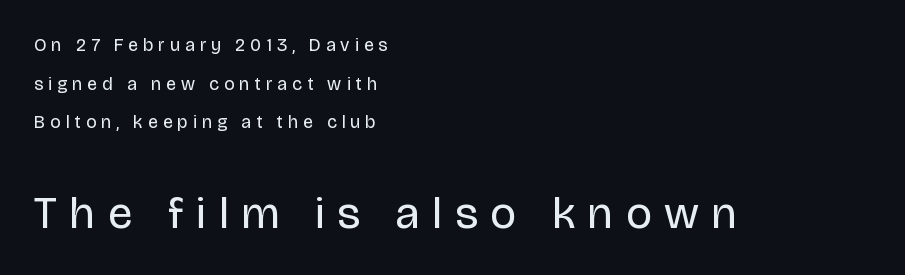
The image shows 45 px regular-weight sans-serif type, upright; set left-aligned, loose line spacing (2.14x), unusually wide letter spacing (+0.29 em), not underlined; the second (bottom) block is 2.5x larger; low stroke contrast and a large x-height.
